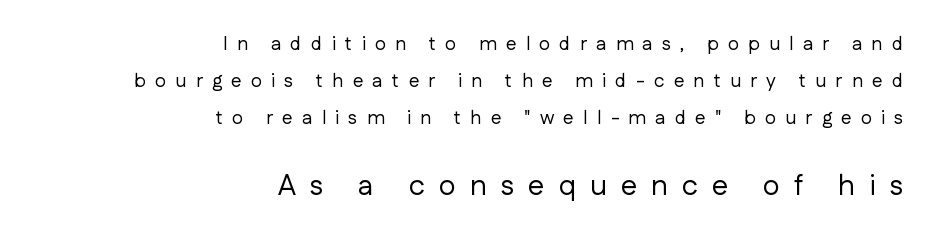
The image shows 29 px regular-weight sans-serif type, upright; set right-aligned, loose line spacing (1.96x), unusually wide letter spacing (+0.49 em), not underlined; the second (bottom) block is 1.53x larger; low stroke contrast and a medium x-height.
